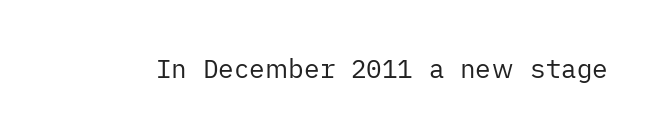
{"italic": "no", "bold": "no", "underline": "no", "letter_spacing": "normal", "letter_spacing_em": 0.0, "glyph_px": 26}
